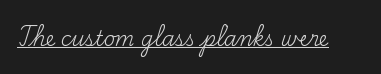
{"bold": "no", "underline": "yes", "letter_spacing": "normal", "letter_spacing_em": 0.0, "glyph_px": 20}
